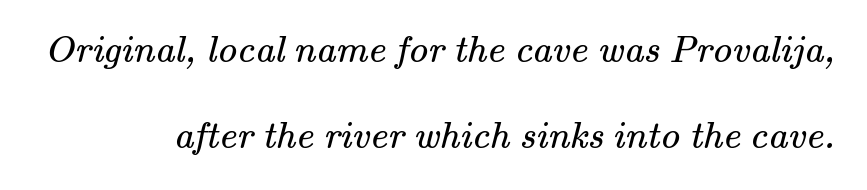
{"serif": "yes", "bold": "no", "weight": "regular", "width": "normal", "stroke_contrast": "medium", "x_height": "small", "monospaced": "no", "underline": "no", "align": "right", "line_spacing": "loose", "line_spacing_ratio": 2.2, "letter_spacing": "normal", "letter_spacing_em": 0.0, "glyph_px": 39}
